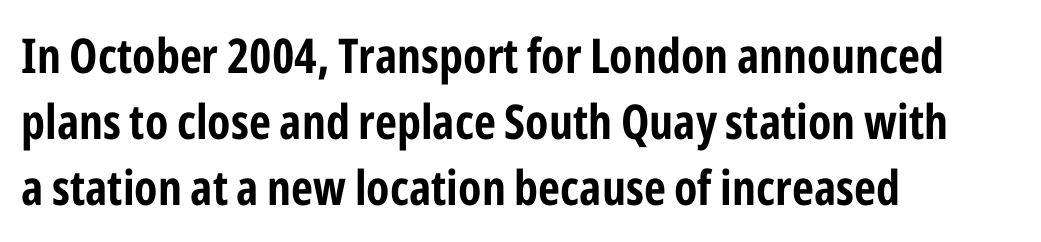
The image shows 48 px bold, condensed sans-serif type, upright; set left-aligned, normal line spacing (1.38x), normal letter spacing, not underlined; low stroke contrast and a medium x-height.
